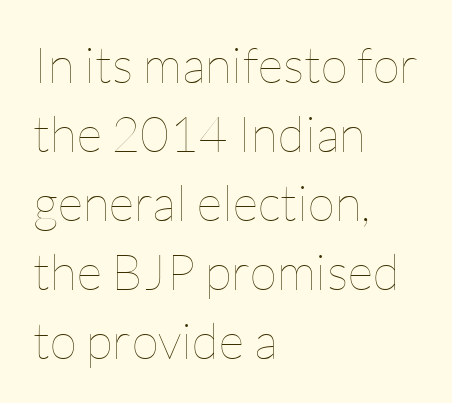
The image shows 50 px thin type, upright; set left-aligned, normal line spacing (1.38x), normal letter spacing, not underlined; low stroke contrast and a medium x-height.
